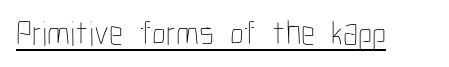
The image shows 35 px thin, condensed type, upright; set normal letter spacing, underlined; low stroke contrast and a medium x-height.
